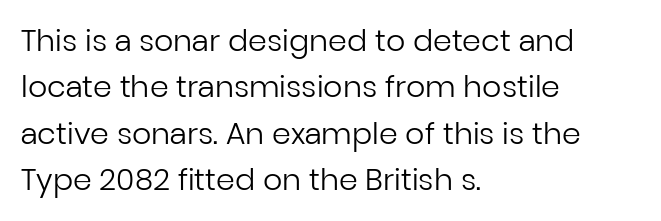
The image shows 30 px regular-weight sans-serif type, upright; set left-aligned, normal line spacing (1.55x), normal letter spacing, not underlined; low stroke contrast and a medium x-height.
